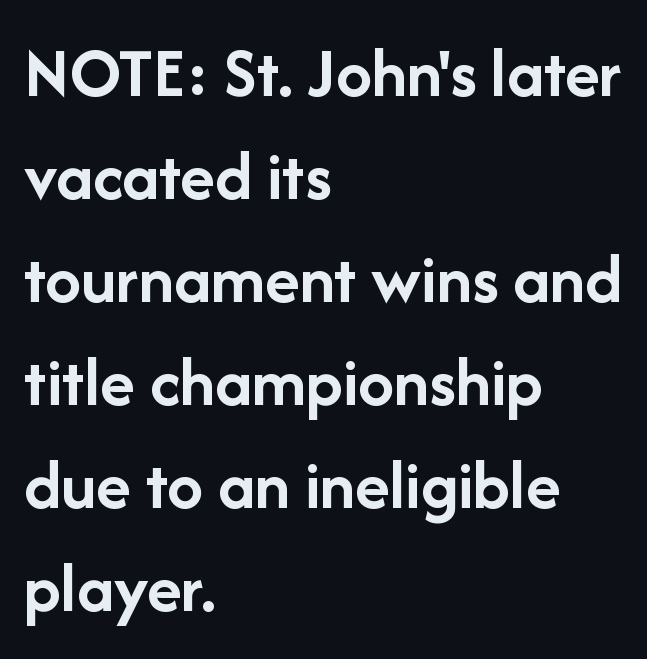
Q: Is the text bold? A: Yes.
Q: Is the text italic (slanted)? A: No, it is upright.
Q: Is the typeface a serif or a sans-serif typeface? A: Sans-serif.
Q: Is the text underlined? A: No.
Q: How is the paragraph aligned? A: Left-aligned.
Q: Is the spacing between letters normal or unusually wide? A: Normal.
Q: Is the spacing between lines tight, normal or loose? A: Normal.
Q: Width (condensed, normal, or wide)? A: Normal.
Q: Stroke contrast? A: Low.
Q: x-height? A: Medium.
Q: Monospaced? A: No.
